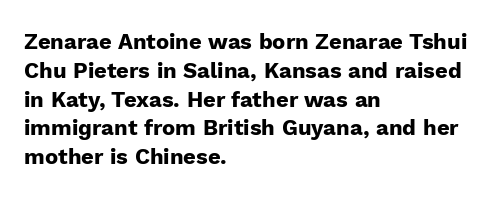
Q: Is the text bold? A: Yes.
Q: Is the text italic (slanted)? A: No, it is upright.
Q: Is the text underlined? A: No.
Q: How is the paragraph aligned? A: Left-aligned.
Q: Is the spacing between letters normal or unusually wide? A: Normal.
Q: Is the spacing between lines tight, normal or loose? A: Normal.
